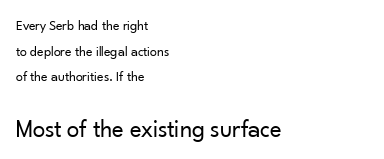
A roman cut, with each character standing at attention. Just letters on the line, the space beneath them empty. The block sitting lower on the canvas is the one with enlarged characters. Spacing between characters is what you'd get straight out of the box. Letters have the restrained weight of plain body copy at most.
